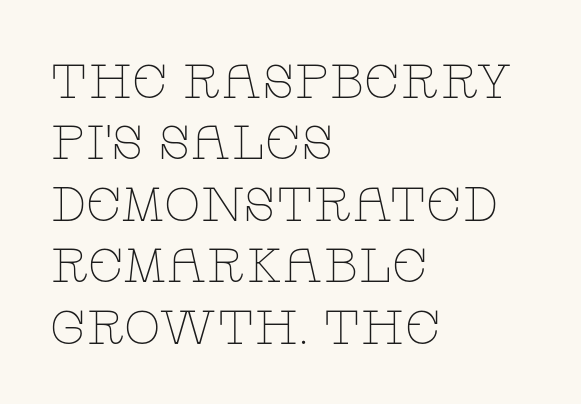
The image shows 48 px thin, wide serif type, upright; set left-aligned, normal line spacing (1.28x), normal letter spacing, not underlined; low stroke contrast and a large x-height.
